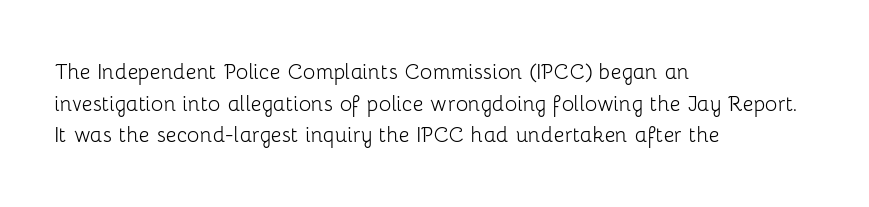
Nope, not italic — everything's standing straight. The font is comparable to plain body text, perhaps lighter. Inter-character spacing is left at the font's built-in metrics. The zone under the glyphs is completely vacant. These lines are set flush left with a ragged right edge.
